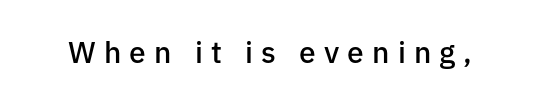
The image shows 30 px semibold sans-serif type, upright; set unusually wide letter spacing (+0.27 em), not underlined; low stroke contrast and a medium x-height.
